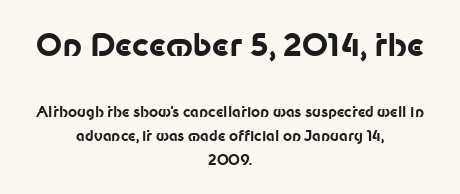
{"serif": "no", "italic": "no", "bold": "yes", "weight": "bold", "width": "normal", "stroke_contrast": "low", "x_height": "medium", "monospaced": "no", "underline": "no", "align": "center", "line_spacing_ratio": 1.71, "letter_spacing": "normal", "letter_spacing_em": 0.0, "larger_block": "first", "size_ratio": 2.21, "glyph_px": 31}
